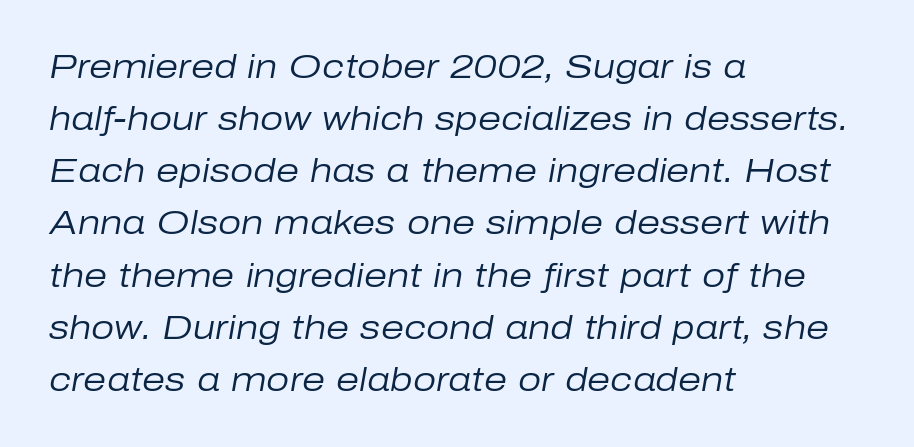
{"italic": "yes", "lean": "right", "slant_degrees": 10, "bold": "no", "weight": "regular", "width": "normal", "stroke_contrast": "low", "x_height": "medium", "monospaced": "no", "underline": "no", "align": "left", "line_spacing": "normal", "line_spacing_ratio": 1.58, "letter_spacing": "normal", "letter_spacing_em": 0.0, "glyph_px": 33}
